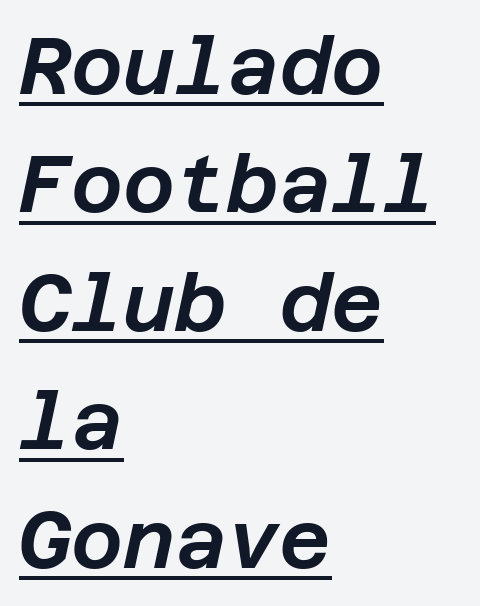
{"italic": "yes", "lean": "right", "slant_degrees": 12, "width": "normal", "stroke_contrast": "low", "x_height": "large", "underline": "yes", "align": "left", "line_spacing": "normal", "line_spacing_ratio": 1.48, "letter_spacing": "normal", "letter_spacing_em": 0.0, "glyph_px": 80}
